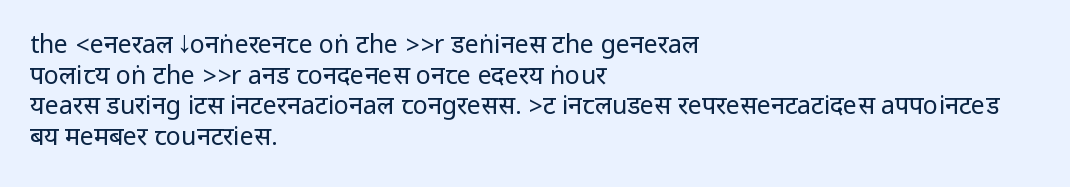
{"italic": "no", "bold": "no", "underline": "no", "align": "left", "line_spacing_ratio": 1.23, "letter_spacing": "normal", "letter_spacing_em": 0.0, "glyph_px": 25}
